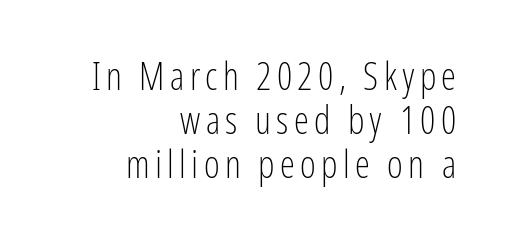
Unlike italic type, these characters show no tilt at all. Quick note: underline off. Notice how the passage keeps a crisp vertical edge on the right only. Unlike a traditional serif, this face leaves its strokes unadorned.
